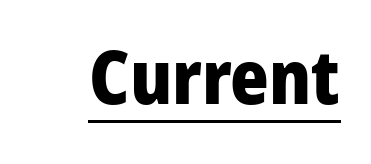
The image shows 74 px heavy, condensed sans-serif type, upright; set normal letter spacing, underlined; low stroke contrast and a large x-height.
